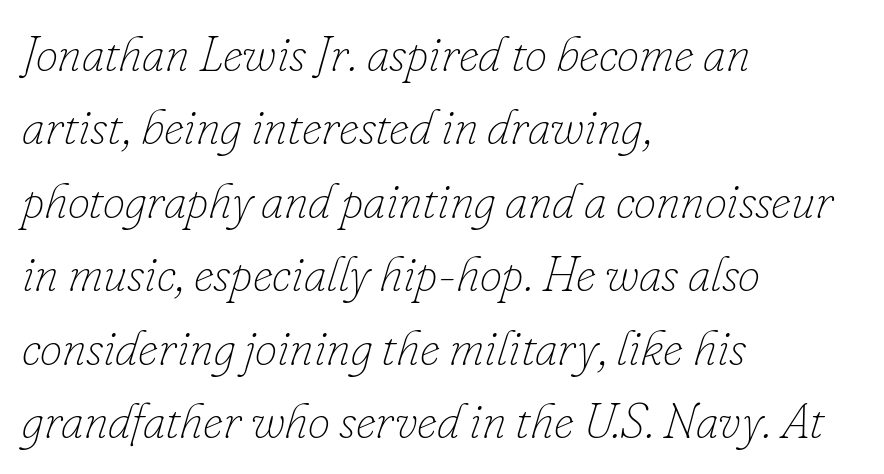
The image shows 50 px thin type, italic (leaning right); set left-aligned, normal line spacing (1.47x), normal letter spacing, not underlined; low stroke contrast and a small x-height.
